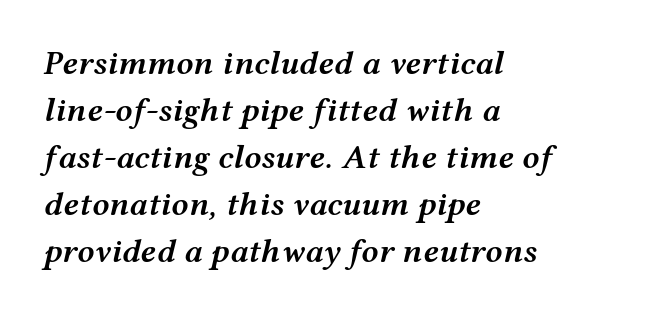
{"italic": "yes", "lean": "right", "slant_degrees": 12, "bold": "semi", "weight": "semibold", "width": "wide", "stroke_contrast": "medium", "x_height": "medium", "monospaced": "no", "underline": "no", "align": "left", "line_spacing": "normal", "line_spacing_ratio": 1.38, "letter_spacing": "normal", "letter_spacing_em": 0.0, "glyph_px": 34}
